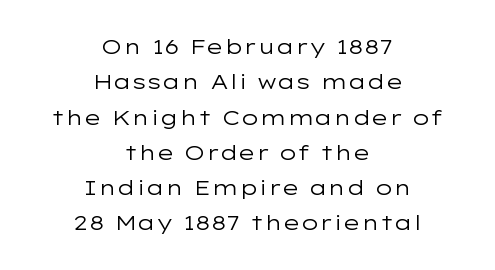
Stems here are at most as thick as an everyday book face. The rows are spaced the way most documents space them. A centered setting, common on invitations and titles, is used for this passage. Italic? Not at all — the glyphs are vertical. Observe the ordinary spacing: letters are neighbours, not strangers.
